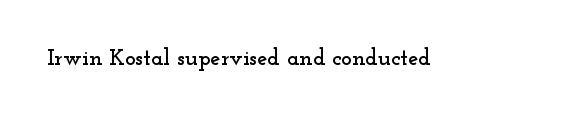
{"italic": "no", "underline": "no", "letter_spacing": "normal", "letter_spacing_em": 0.0, "glyph_px": 23}
